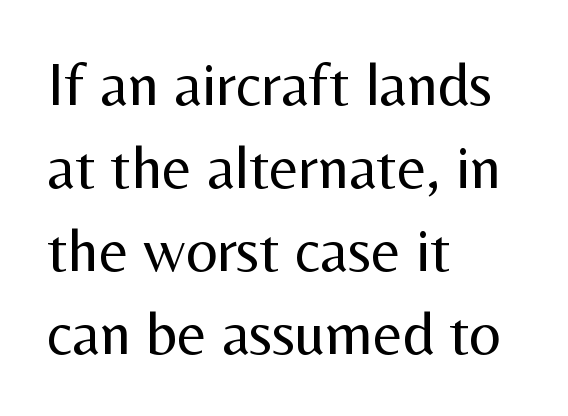
{"serif": "no", "italic": "no", "bold": "no", "weight": "regular", "width": "normal", "stroke_contrast": "medium", "x_height": "medium", "monospaced": "no", "underline": "no", "align": "left", "line_spacing": "normal", "line_spacing_ratio": 1.34, "letter_spacing": "normal", "letter_spacing_em": 0.0, "glyph_px": 62}
